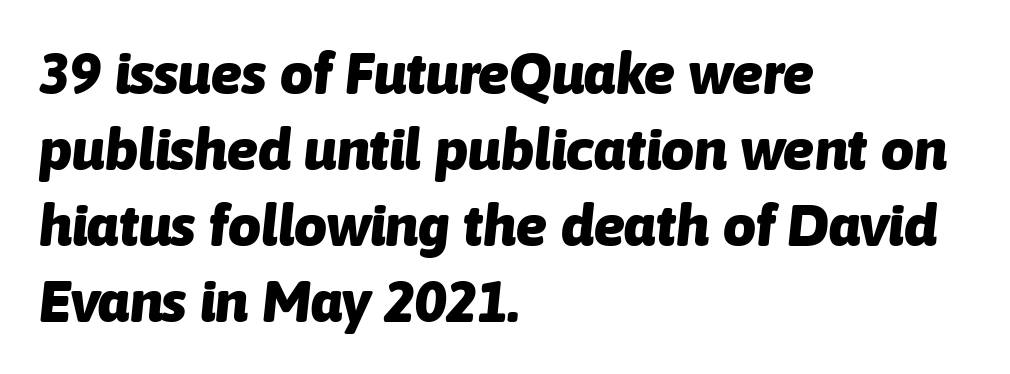
{"italic": "yes", "lean": "right", "slant_degrees": 6, "bold": "yes", "weight": "heavy", "width": "normal", "stroke_contrast": "low", "x_height": "medium", "monospaced": "no", "underline": "no", "align": "left", "line_spacing": "normal", "line_spacing_ratio": 1.31, "letter_spacing": "normal", "letter_spacing_em": 0.0, "glyph_px": 58}
